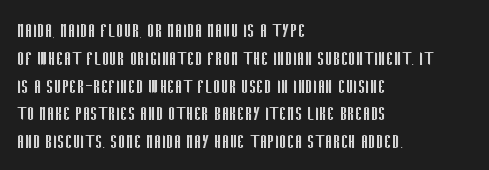
{"italic": "no", "bold": "no", "underline": "no", "align": "left", "line_spacing_ratio": 1.21, "letter_spacing": "normal", "letter_spacing_em": 0.0, "glyph_px": 23}
